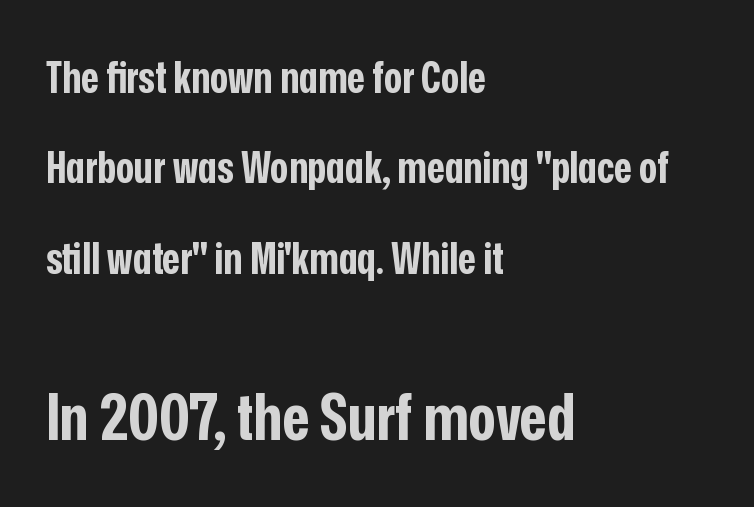
Is the block centered? No — it sits flush against the left margin. Glance below the letters and you will spot only blank space. Glyph-to-glyph distance matches everyday printed text. The composition opens small and finishes big. Notice how the stems are strictly vertical — no italics here.
